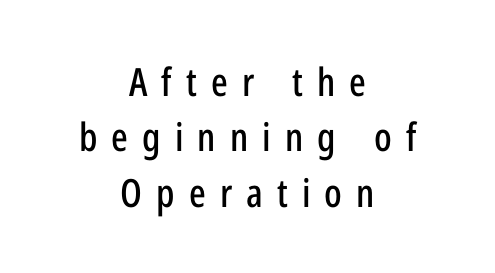
Q: Is the text italic (slanted)? A: No, it is upright.
Q: Is the typeface a serif or a sans-serif typeface? A: Sans-serif.
Q: Is the text underlined? A: No.
Q: How is the paragraph aligned? A: Centered.
Q: Is the spacing between letters normal or unusually wide? A: Unusually wide.
Q: Is the spacing between lines tight, normal or loose? A: Normal.
Q: Width (condensed, normal, or wide)? A: Condensed.
Q: Stroke contrast? A: Low.
Q: x-height? A: Medium.
Q: Monospaced? A: No.
